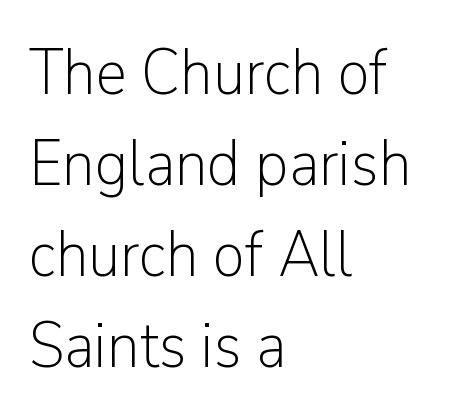
Q: Is the text bold? A: No.
Q: Is the text italic (slanted)? A: No, it is upright.
Q: Is the typeface a serif or a sans-serif typeface? A: Sans-serif.
Q: Is the text underlined? A: No.
Q: How is the paragraph aligned? A: Left-aligned.
Q: Is the spacing between letters normal or unusually wide? A: Normal.
Q: Is the spacing between lines tight, normal or loose? A: Normal.
Q: Width (condensed, normal, or wide)? A: Normal.
Q: Stroke contrast? A: Low.
Q: x-height? A: Medium.
Q: Monospaced? A: No.
